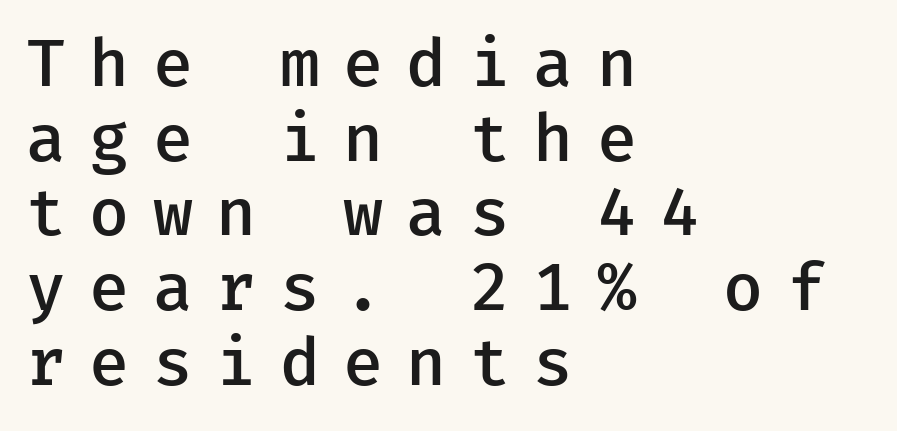
{"serif": "no", "italic": "no", "bold": "semi", "weight": "semibold", "width": "normal", "stroke_contrast": "low", "x_height": "medium", "monospaced": "yes", "underline": "no", "align": "left", "line_spacing": "tight", "line_spacing_ratio": 1.15, "letter_spacing": "wide", "letter_spacing_em": 0.36, "glyph_px": 65}
